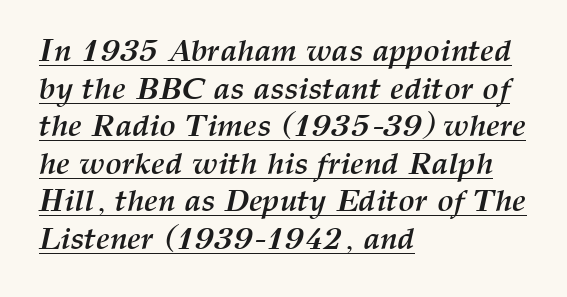
The image shows 31 px semibold type, italic (leaning right); set left-aligned, line spacing 1.21x, normal letter spacing, underlined; medium stroke contrast and a medium x-height.
